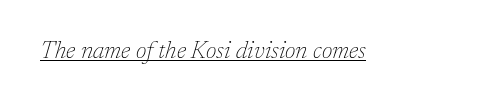
Q: Is the text bold? A: No.
Q: Is the text italic (slanted)? A: Yes, it leans right by about 17 degrees.
Q: Is the text underlined? A: Yes.
Q: Is the spacing between letters normal or unusually wide? A: Normal.
